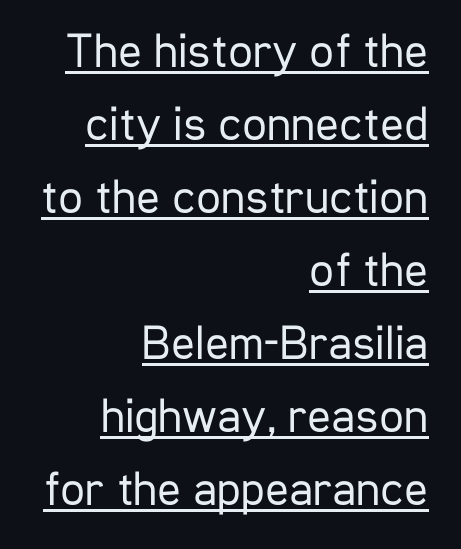
Q: Is the text bold? A: No.
Q: Is the text italic (slanted)? A: No, it is upright.
Q: Is the typeface a serif or a sans-serif typeface? A: Sans-serif.
Q: Is the text underlined? A: Yes.
Q: How is the paragraph aligned? A: Right-aligned.
Q: Is the spacing between letters normal or unusually wide? A: Normal.
Q: Is the spacing between lines tight, normal or loose? A: Normal.
Q: Width (condensed, normal, or wide)? A: Condensed.
Q: Stroke contrast? A: Low.
Q: x-height? A: Medium.
Q: Monospaced? A: No.
